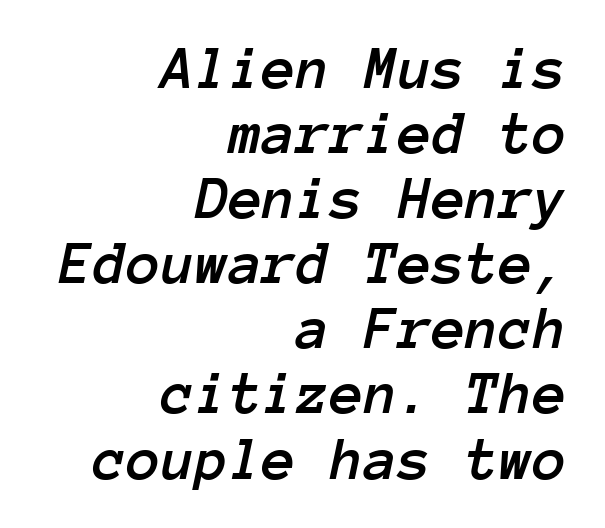
{"italic": "yes", "lean": "right", "slant_degrees": 12, "width": "normal", "stroke_contrast": "low", "x_height": "medium", "monospaced": "yes", "underline": "no", "align": "right", "line_spacing": "tight", "line_spacing_ratio": 1.05, "letter_spacing": "normal", "letter_spacing_em": 0.0, "glyph_px": 62}
